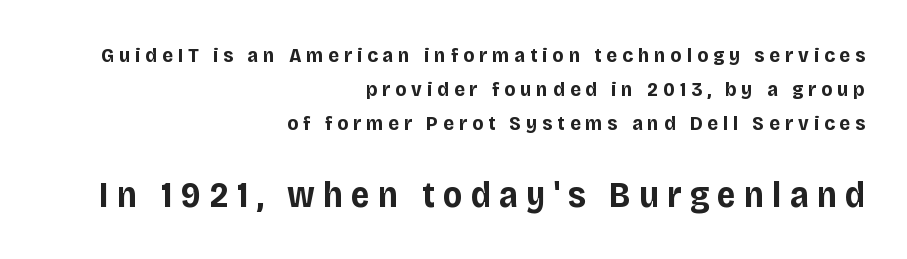
The glyphs in this specimen are sans serif. Weight check: bold — yes, fully. The horizontal fit of the characters is loose and conspicuously gappy. The passage shown stacks its lines at a standard gap. Decoration check: the copy has no underline.
